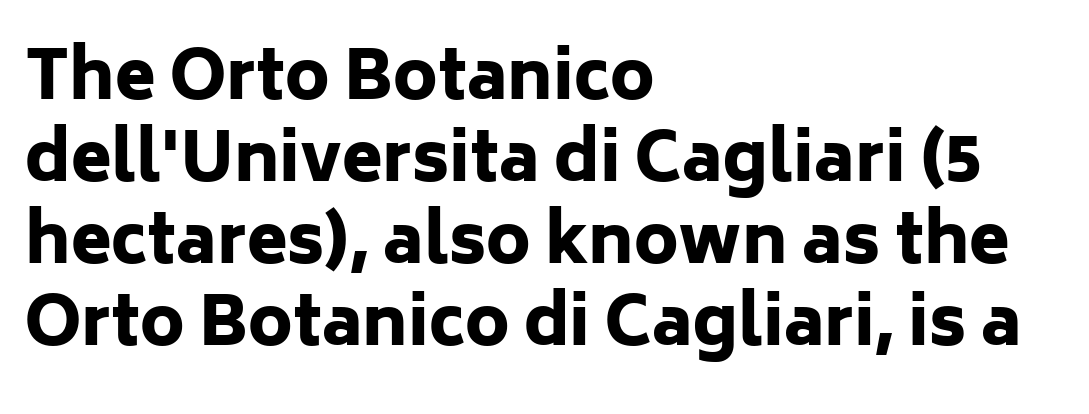
Q: Is the text bold? A: Yes.
Q: Is the text italic (slanted)? A: No, it is upright.
Q: Is the typeface a serif or a sans-serif typeface? A: Sans-serif.
Q: Is the text underlined? A: No.
Q: How is the paragraph aligned? A: Left-aligned.
Q: Is the spacing between letters normal or unusually wide? A: Normal.
Q: Width (condensed, normal, or wide)? A: Normal.
Q: Stroke contrast? A: Low.
Q: x-height? A: Medium.
Q: Monospaced? A: No.
